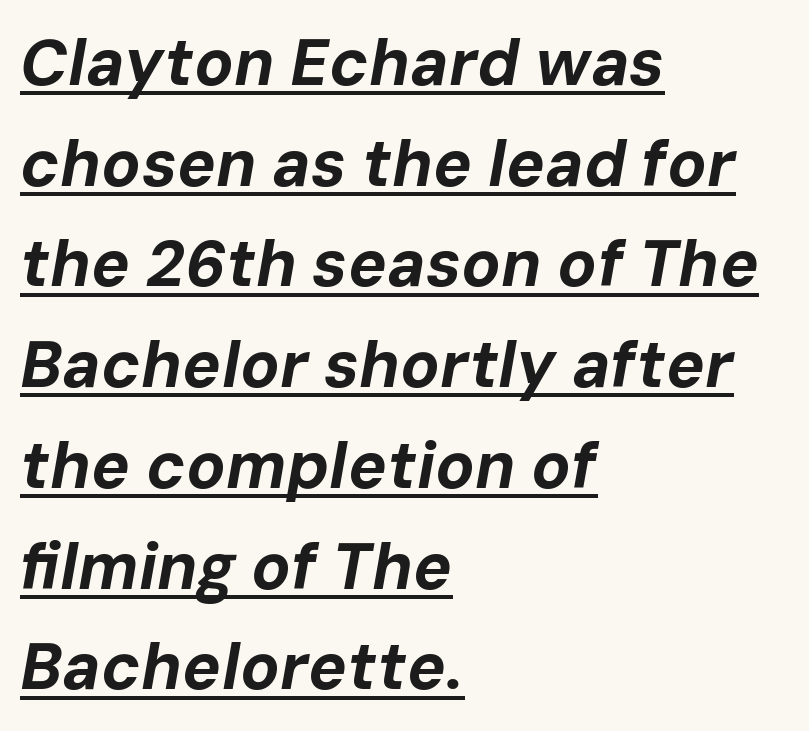
The image shows 65 px bold type, italic (leaning right); set left-aligned, normal line spacing (1.55x), normal letter spacing, underlined; low stroke contrast and a medium x-height.
